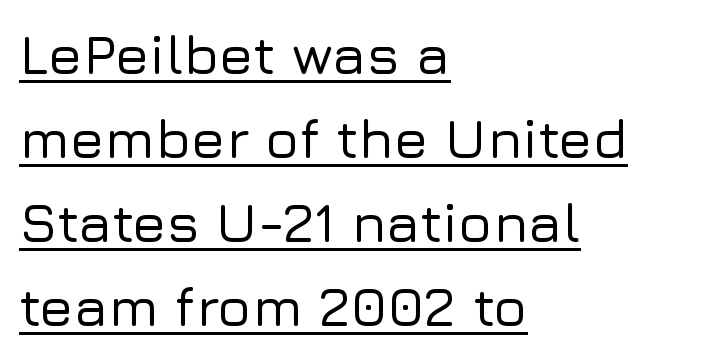
This sample has the flowing, uneven cadence of proportional lettering. Note: no serifs on the glyphs. Reading down the block, your eye returns to a fixed left position each line. Underline: present. You could call the tracking neutral — neither tight nor loose.
